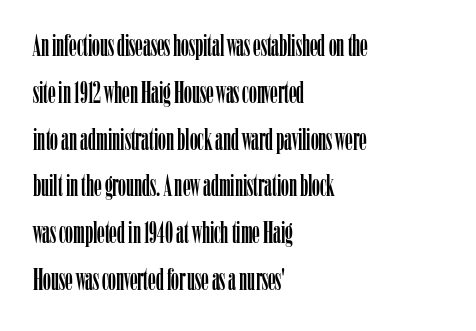
{"serif": "yes", "italic": "no", "width": "condensed", "stroke_contrast": "low", "x_height": "medium", "monospaced": "no", "underline": "no", "align": "left", "line_spacing": "normal", "line_spacing_ratio": 1.51, "letter_spacing": "normal", "letter_spacing_em": 0.0, "glyph_px": 31}
